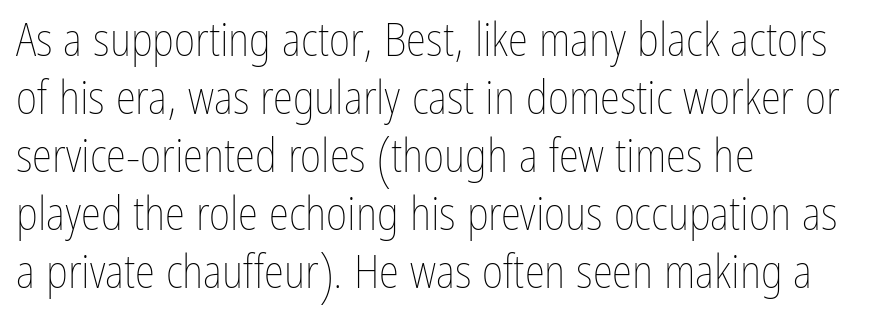
Q: Is the text bold? A: No.
Q: Is the text italic (slanted)? A: No, it is upright.
Q: Is the text underlined? A: No.
Q: How is the paragraph aligned? A: Left-aligned.
Q: Is the spacing between letters normal or unusually wide? A: Normal.
Q: Is the spacing between lines tight, normal or loose? A: Normal.
Q: Width (condensed, normal, or wide)? A: Condensed.
Q: Stroke contrast? A: Low.
Q: x-height? A: Medium.
Q: Monospaced? A: No.
